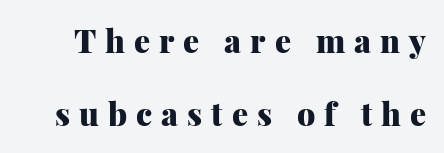
The letters advance in unequal steps, a hallmark of proportional type. Heavy-handed strokes throughout: this text is bold. Is this a sans? No — the strokes have serifs. The face used here is rendered with a markedly widened letterfit. Compared with typical paragraphs, the rows here are farther apart.
